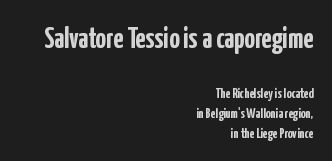
In this sample the first text group is rendered at the bigger scale. These lines keep a tight, regular rhythm from letter to letter. Notice how the passage keeps a crisp vertical edge on the right only. The passage shown is typed in a proportional face where columns would drift. Pretty heavy lettering here — definitely bold. Are there feet on the stems? There aren't — it's a sans.
